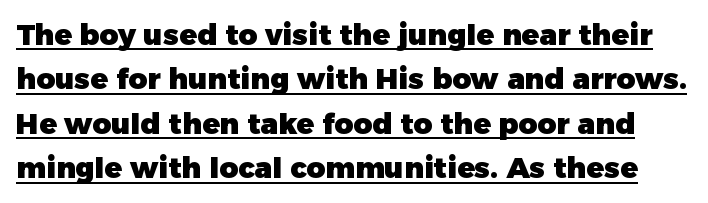
Leading matches the norm, producing a regular column. I'd call this a sans setting — the letters go barefoot. Each glyph is drawn with heavy, bold strokes. A typesetter would call this zero additional tracking. Upright lettering throughout.
